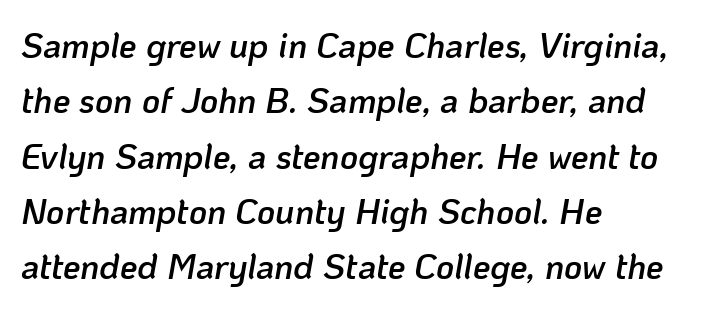
{"italic": "yes", "lean": "right", "slant_degrees": 10, "bold": "semi", "weight": "semibold", "width": "normal", "stroke_contrast": "low", "x_height": "medium", "monospaced": "no", "underline": "no", "align": "left", "line_spacing": "normal", "line_spacing_ratio": 1.58, "letter_spacing": "normal", "letter_spacing_em": 0.0, "glyph_px": 35}
